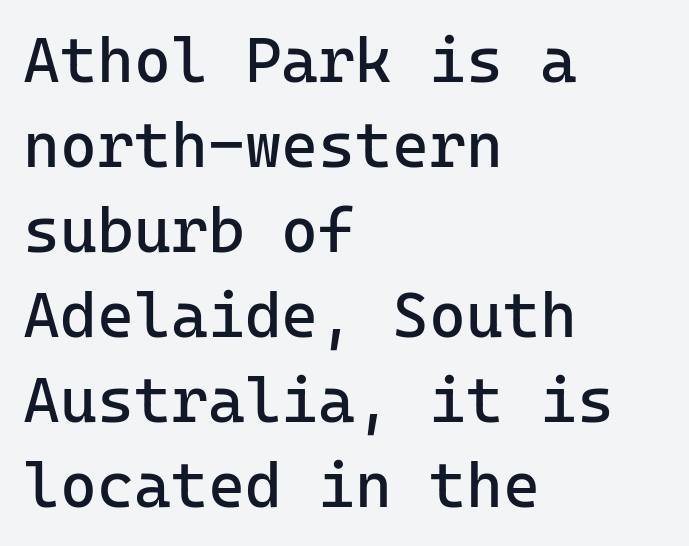
Q: Is the text bold? A: No.
Q: Is the text italic (slanted)? A: No, it is upright.
Q: Is the typeface a serif or a sans-serif typeface? A: Sans-serif.
Q: Is the text underlined? A: No.
Q: How is the paragraph aligned? A: Left-aligned.
Q: Is the spacing between letters normal or unusually wide? A: Normal.
Q: Is the spacing between lines tight, normal or loose? A: Normal.
Q: Width (condensed, normal, or wide)? A: Normal.
Q: Stroke contrast? A: Low.
Q: x-height? A: Medium.
Q: Monospaced? A: Yes.
